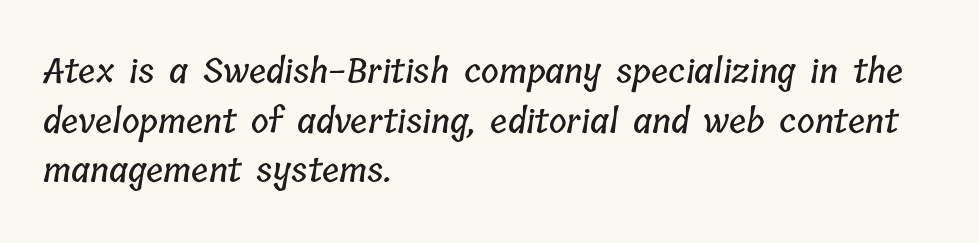
Spacing between characters is what you'd get straight out of the box. This sample has the flowing, uneven cadence of proportional lettering. Vertically, the passage feels balanced, rows spaced as you'd expect. The passage is arranged the way most books set body copy — flush left.
